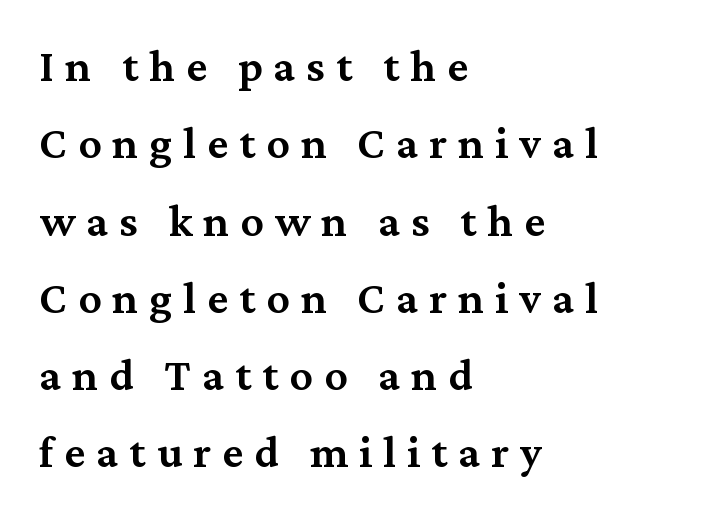
The image shows 46 px semibold serif type, upright; set left-aligned, normal line spacing (1.68x), unusually wide letter spacing (+0.24 em), not underlined; medium stroke contrast and a medium x-height.
